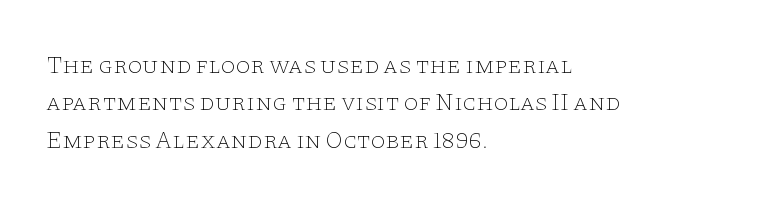
The image shows 24 px text type, upright; set left-aligned, normal line spacing (1.56x), normal letter spacing, not underlined.
